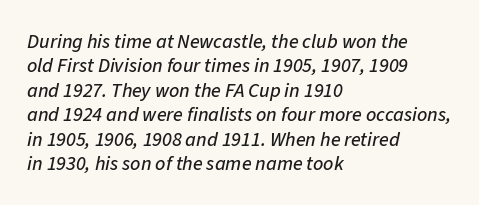
The lines are quadded left. Characters follow at the spacing the type designer built in. The specimen omits any rule beneath the text block's lines. The text carries the slant typical of an italic or oblique font.
